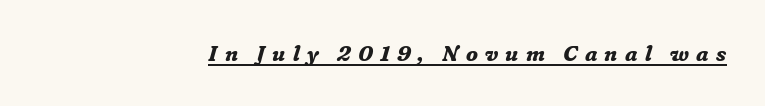
The image shows 22 px bold type, italic (leaning right); set unusually wide letter spacing (+0.33 em), underlined.
